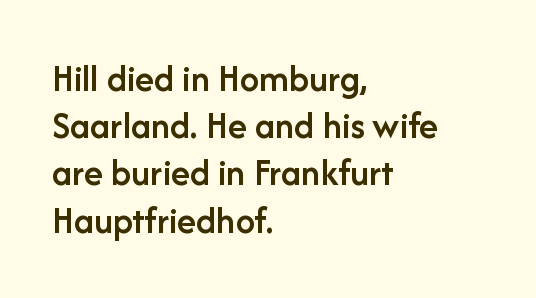
The image shows 39 px semibold sans-serif type, upright; set left-aligned, line spacing 1.21x, normal letter spacing, not underlined; low stroke contrast and a medium x-height.
